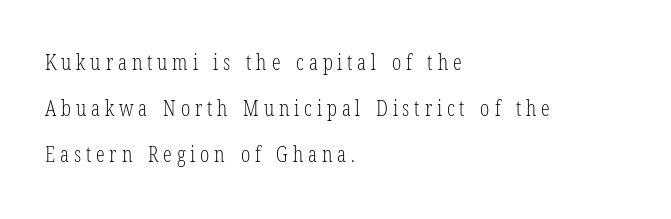
Is the block centered? No — it sits flush against the left margin. What's the leading like? Stretched, with rows far apart. Stems here are at most as thick as an everyday book face. Tracking here is generous; glyphs stand well apart from one another.
